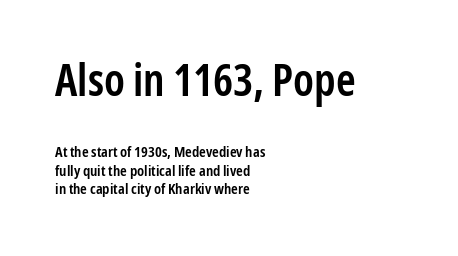
The image shows 44 px semibold, condensed sans-serif type, upright; set left-aligned, line spacing 1.21x, normal letter spacing, not underlined; the first (top) block is 2.93x larger; low stroke contrast and a medium x-height.
